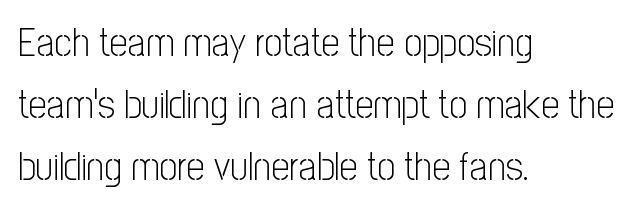
Q: Is the text bold? A: No.
Q: Is the text italic (slanted)? A: No, it is upright.
Q: Is the typeface a serif or a sans-serif typeface? A: Sans-serif.
Q: Is the text underlined? A: No.
Q: How is the paragraph aligned? A: Left-aligned.
Q: Is the spacing between letters normal or unusually wide? A: Normal.
Q: Is the spacing between lines tight, normal or loose? A: Normal.
Q: Width (condensed, normal, or wide)? A: Condensed.
Q: Stroke contrast? A: Low.
Q: x-height? A: Medium.
Q: Monospaced? A: No.
